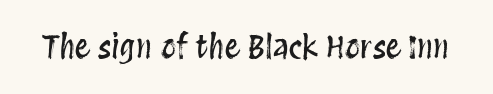
{"italic": "no", "width": "condensed", "stroke_contrast": "medium", "x_height": "large", "monospaced": "no", "underline": "no", "letter_spacing": "normal", "letter_spacing_em": 0.0, "glyph_px": 31}
